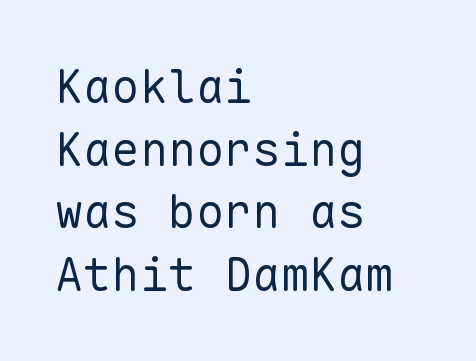
Short and long lines alike share a common starting point at left. Leading matches the norm, producing a regular column. Check where the strokes stop: nothing finishes them off — pure sans. Default kerning and tracking; the words read as compact shapes. Heaviness? Minimal to ordinary, like unemphasized prose. Notice how the stems are strictly vertical — no italics here.
